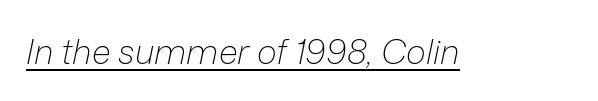
Q: Is the text bold? A: No.
Q: Is the text italic (slanted)? A: Yes, it leans right by about 12 degrees.
Q: Is the text underlined? A: Yes.
Q: Is the spacing between letters normal or unusually wide? A: Normal.
Q: Width (condensed, normal, or wide)? A: Normal.
Q: Stroke contrast? A: Low.
Q: x-height? A: Medium.
Q: Monospaced? A: No.
